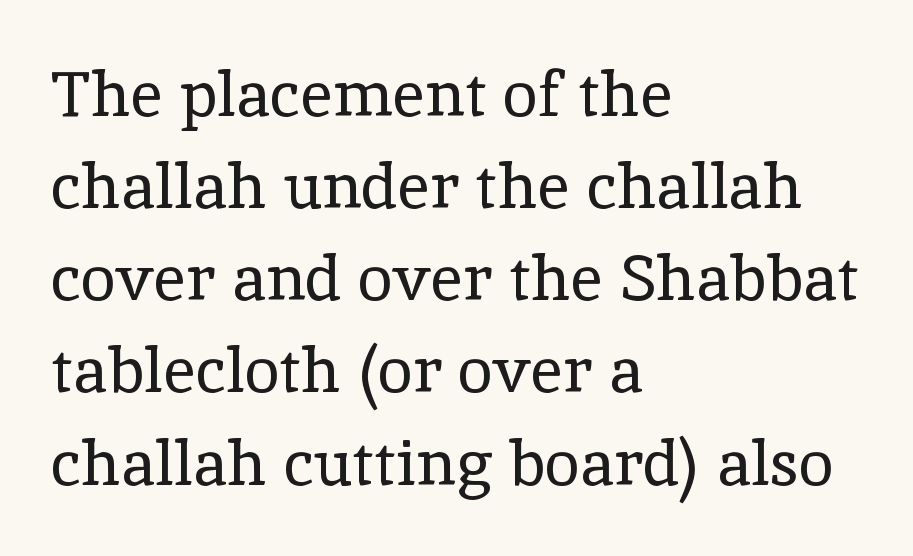
The image shows 64 px regular-weight serif type, upright; set left-aligned, normal line spacing (1.44x), normal letter spacing, not underlined; a medium x-height.
